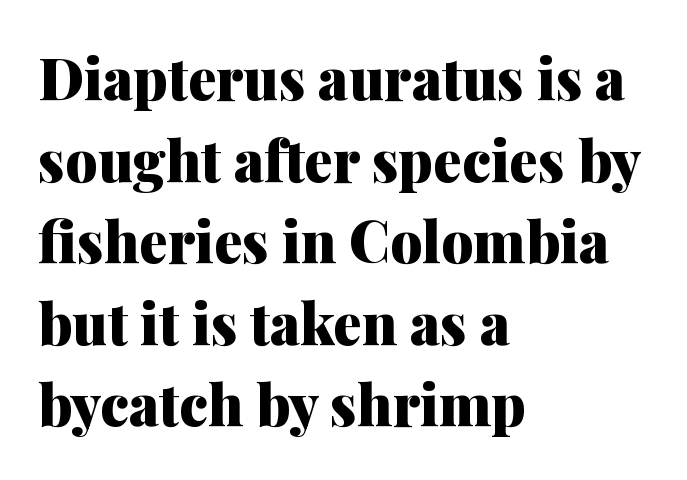
{"serif": "yes", "italic": "no", "bold": "yes", "weight": "heavy", "width": "normal", "stroke_contrast": "medium", "x_height": "medium", "monospaced": "no", "underline": "no", "align": "left", "line_spacing": "normal", "line_spacing_ratio": 1.43, "letter_spacing": "normal", "letter_spacing_em": 0.0, "glyph_px": 57}
